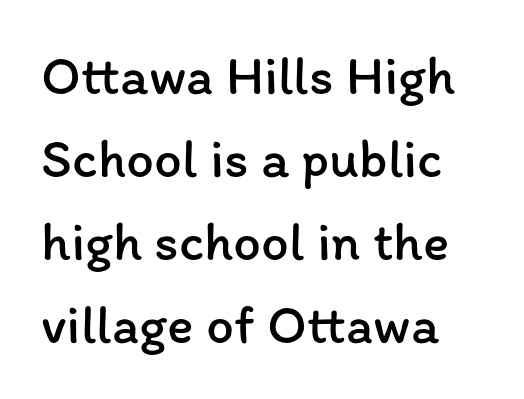
The image shows 55 px regular-weight type, upright; set normal line spacing (1.51x), normal letter spacing, not underlined; low stroke contrast and a medium x-height.
